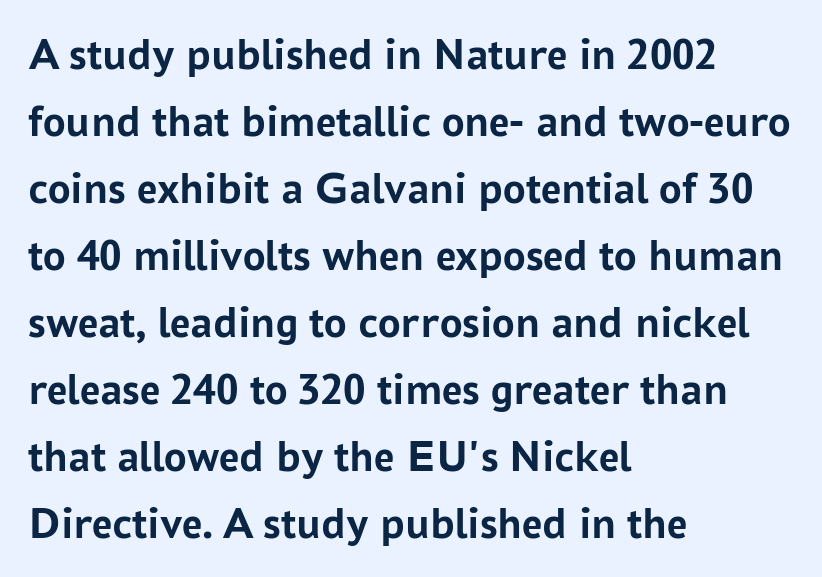
Q: Is the text bold? A: Yes.
Q: Is the text italic (slanted)? A: No, it is upright.
Q: Is the typeface a serif or a sans-serif typeface? A: Sans-serif.
Q: Is the text underlined? A: No.
Q: How is the paragraph aligned? A: Left-aligned.
Q: Is the spacing between letters normal or unusually wide? A: Normal.
Q: Is the spacing between lines tight, normal or loose? A: Normal.
Q: Width (condensed, normal, or wide)? A: Normal.
Q: Stroke contrast? A: Low.
Q: x-height? A: Medium.
Q: Monospaced? A: No.
